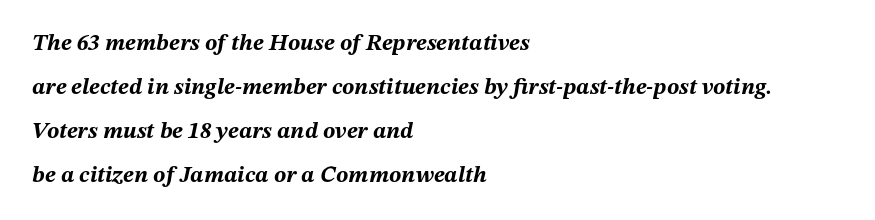
A great deal of white space separates one row of letters from the next. The rendering uses a bold face; every stroke is thick and dark. Alignment: flush left. Spacing between characters is what you'd get straight out of the box. Unmarked baselines from the first word to the last.
